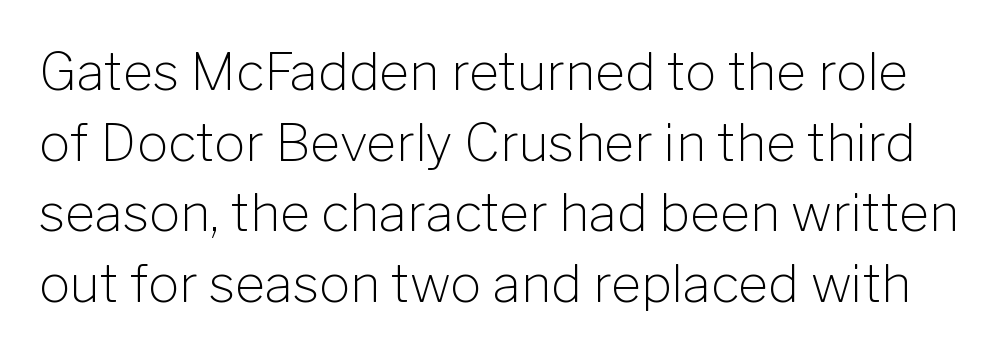
The image shows 52 px light sans-serif type, upright; set normal line spacing (1.36x), normal letter spacing, not underlined; low stroke contrast and a medium x-height.
